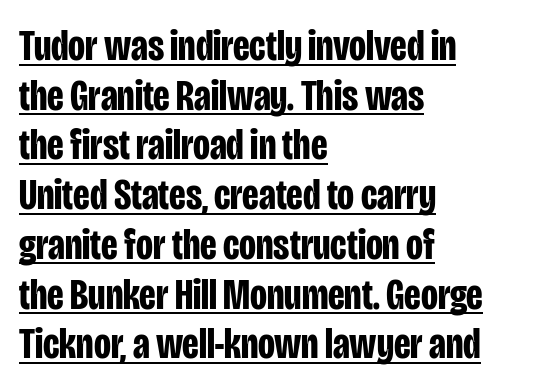
{"serif": "no", "italic": "no", "bold": "yes", "weight": "bold", "width": "condensed", "stroke_contrast": "low", "x_height": "large", "monospaced": "no", "underline": "yes", "align": "left", "line_spacing": "tight", "line_spacing_ratio": 1.13, "letter_spacing": "normal", "letter_spacing_em": 0.0, "glyph_px": 44}
